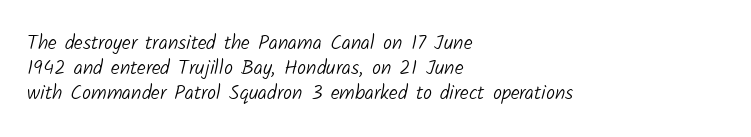
The image shows 20 px text type; set left-aligned, normal line spacing (1.25x), normal letter spacing, not underlined.
